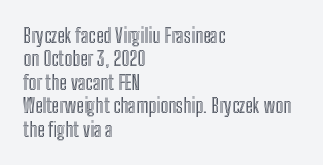
{"italic": "no", "underline": "no", "align": "left", "line_spacing_ratio": 1.17, "letter_spacing": "normal", "letter_spacing_em": 0.0, "glyph_px": 20}
